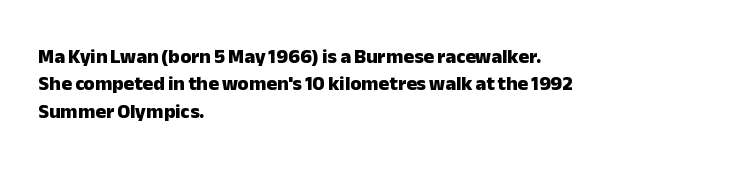
The image shows 20 px bold type, upright; set left-aligned, normal line spacing (1.37x), normal letter spacing, not underlined.
